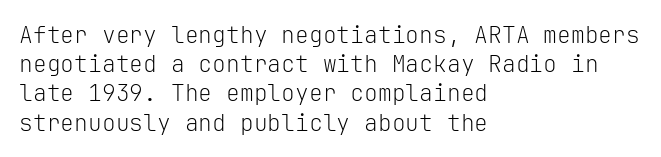
Q: Is the text bold? A: No.
Q: Is the text italic (slanted)? A: No, it is upright.
Q: Is the text underlined? A: No.
Q: How is the paragraph aligned? A: Left-aligned.
Q: Is the spacing between letters normal or unusually wide? A: Normal.
Q: Is the spacing between lines tight, normal or loose? A: Normal.
